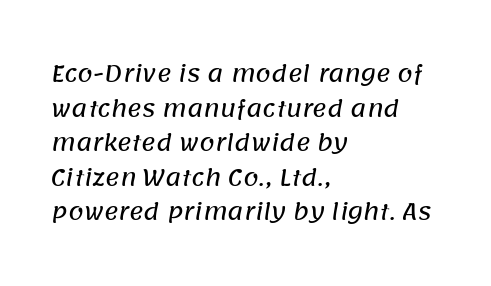
The image shows 22 px text type; set left-aligned, normal line spacing (1.57x), normal letter spacing, not underlined.
